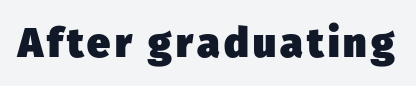
{"serif": "no", "bold": "yes", "weight": "heavy", "width": "normal", "stroke_contrast": "low", "x_height": "medium", "monospaced": "no", "underline": "no", "glyph_px": 41}
